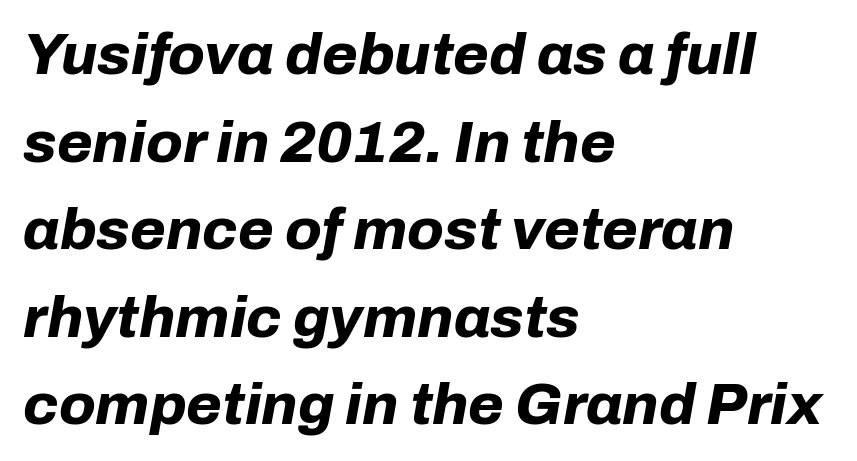
The image shows 58 px bold type, italic (leaning right); set left-aligned, normal line spacing (1.51x), normal letter spacing, not underlined; low stroke contrast and a medium x-height.
